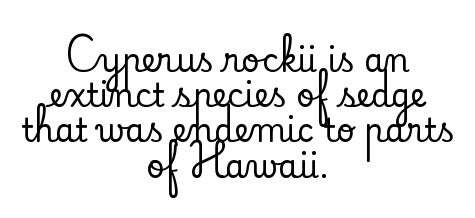
{"serif": "yes", "italic": "no", "width": "normal", "stroke_contrast": "low", "x_height": "small", "monospaced": "no", "underline": "no", "align": "center", "line_spacing": "tight", "line_spacing_ratio": 1.1, "letter_spacing": "normal", "letter_spacing_em": 0.0, "glyph_px": 32}
